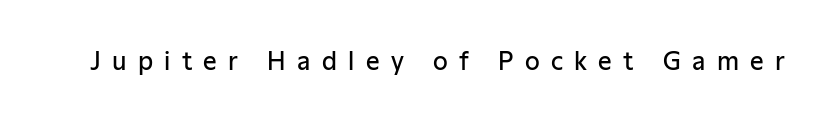
Substantial extra tracking has been applied to these lines. Tall strokes in this sample are plumb rather than angled. Glance below the letters and you will spot only blank space. Heft: intermediate — a semibold.
